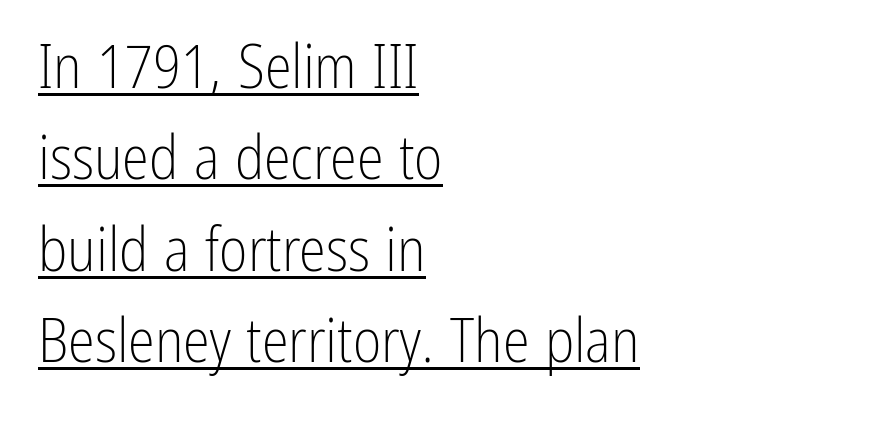
What kind of face is this? One without serifs — a sans. Each word holds together tightly as a unit, with standard inter-letter gaps. It's the straight-up-and-down kind of type. These lines are set flush left with a ragged right edge. Each line of the rendering has a horizontal stroke beneath the glyphs.
